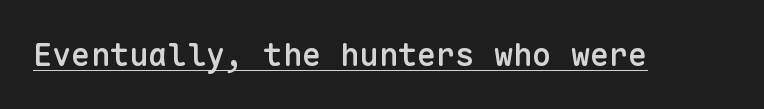
Q: Is the text bold? A: Semi-bold.
Q: Is the text italic (slanted)? A: No, it is upright.
Q: Is the typeface a serif or a sans-serif typeface? A: Sans-serif.
Q: Is the text underlined? A: Yes.
Q: Is the spacing between letters normal or unusually wide? A: Normal.
Q: Width (condensed, normal, or wide)? A: Normal.
Q: Stroke contrast? A: Low.
Q: x-height? A: Medium.
Q: Monospaced? A: Yes.
